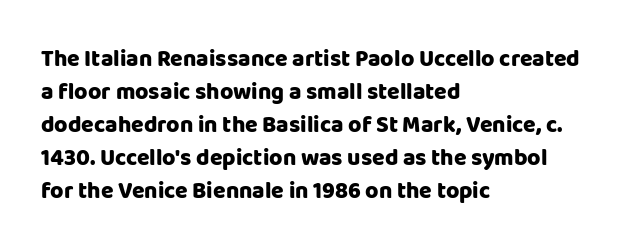
The image shows 23 px bold type, upright; set left-aligned, normal line spacing (1.43x), normal letter spacing, not underlined.
